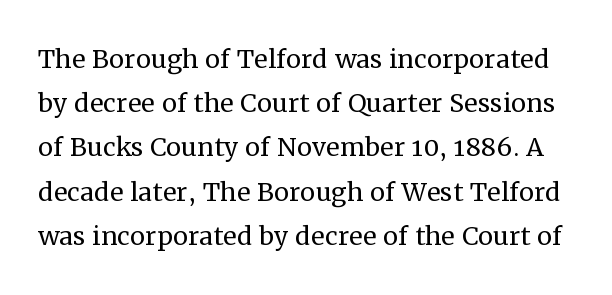
Q: Is the text bold? A: No.
Q: Is the text italic (slanted)? A: No, it is upright.
Q: Is the typeface a serif or a sans-serif typeface? A: Serif.
Q: Is the text underlined? A: No.
Q: Is the spacing between letters normal or unusually wide? A: Normal.
Q: Is the spacing between lines tight, normal or loose? A: Normal.
Q: Width (condensed, normal, or wide)? A: Normal.
Q: Stroke contrast? A: Medium.
Q: x-height? A: Medium.
Q: Monospaced? A: No.
